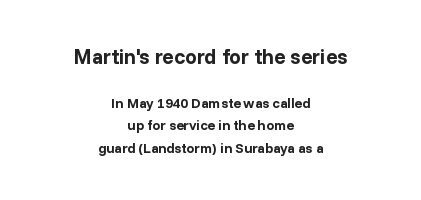
The space beneath each line is pristine and unruled. The face used here is rendered with its standard letterfit. The lettering stays uniformly vertical, giving the passage a roman look. Normally led — the rows are evenly, conventionally spaced.
